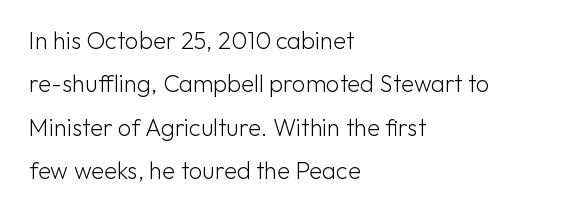
{"italic": "no", "bold": "no", "underline": "no", "align": "left", "line_spacing_ratio": 1.81, "letter_spacing": "normal", "letter_spacing_em": 0.0, "glyph_px": 24}
